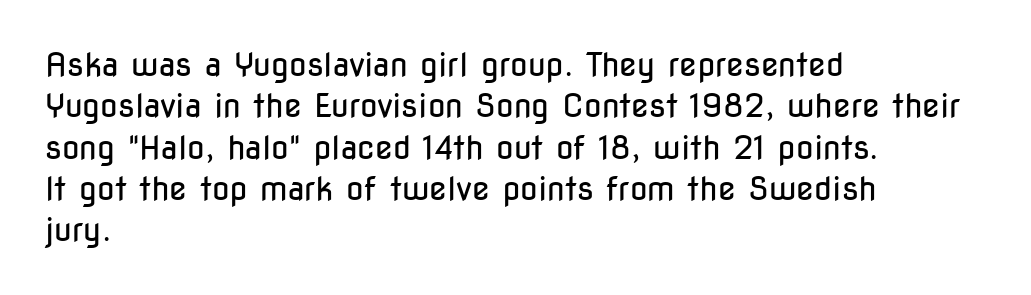
Bare-footed words on every line. The setting favours the left margin, as ordinary paragraphs usually do. The letters stand upright; this is a roman face. Evenly set lines give the paragraph a standard silhouette. Proportional: the letters do not fall into vertical columns. Ink coverage per letter is moderate at most.
